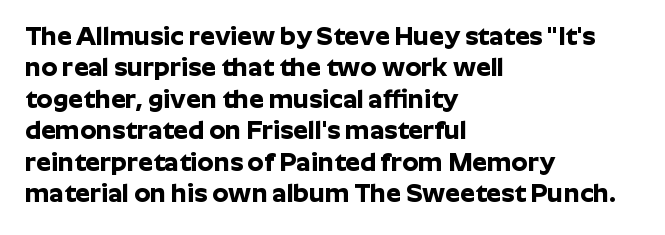
{"italic": "no", "bold": "yes", "underline": "no", "align": "left", "line_spacing_ratio": 1.21, "letter_spacing": "normal", "letter_spacing_em": 0.0, "glyph_px": 26}
